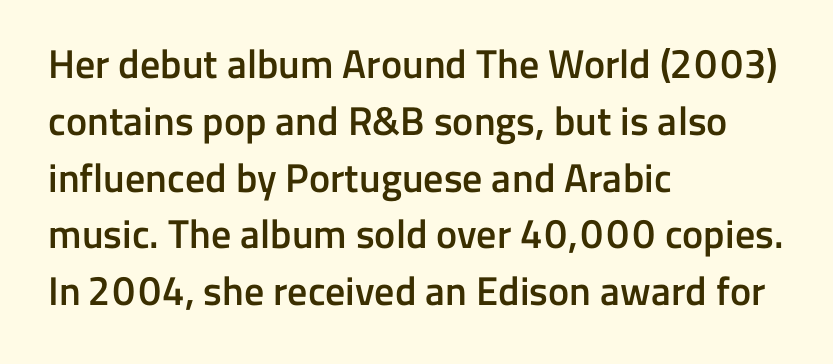
The image shows 40 px semibold sans-serif type, upright; set left-aligned, normal line spacing (1.42x), normal letter spacing, not underlined; low stroke contrast and a medium x-height.
